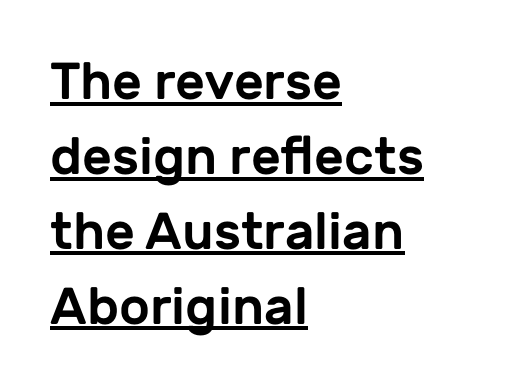
Q: Is the text italic (slanted)? A: No, it is upright.
Q: Is the typeface a serif or a sans-serif typeface? A: Sans-serif.
Q: Is the text underlined? A: Yes.
Q: How is the paragraph aligned? A: Left-aligned.
Q: Is the spacing between letters normal or unusually wide? A: Normal.
Q: Is the spacing between lines tight, normal or loose? A: Normal.
Q: Width (condensed, normal, or wide)? A: Normal.
Q: Stroke contrast? A: Low.
Q: x-height? A: Medium.
Q: Monospaced? A: No.
